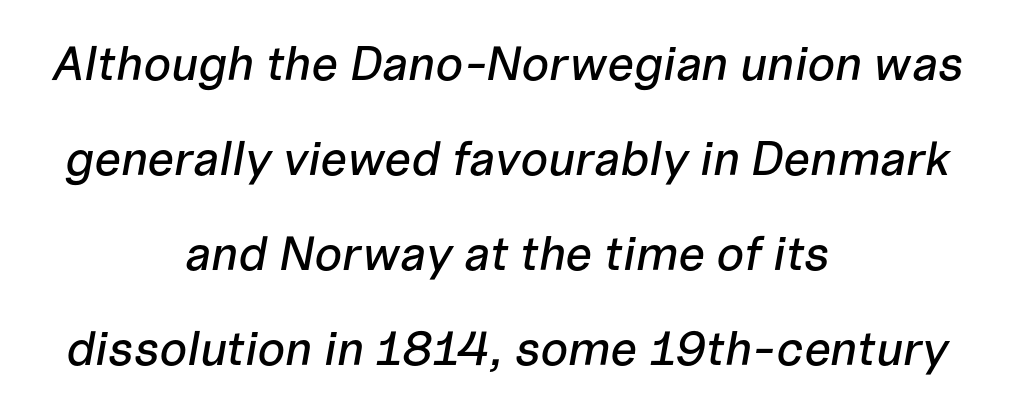
The image shows 48 px text type, italic (leaning right); set centered, loose line spacing (1.98x), normal letter spacing, not underlined; low stroke contrast and a medium x-height.
